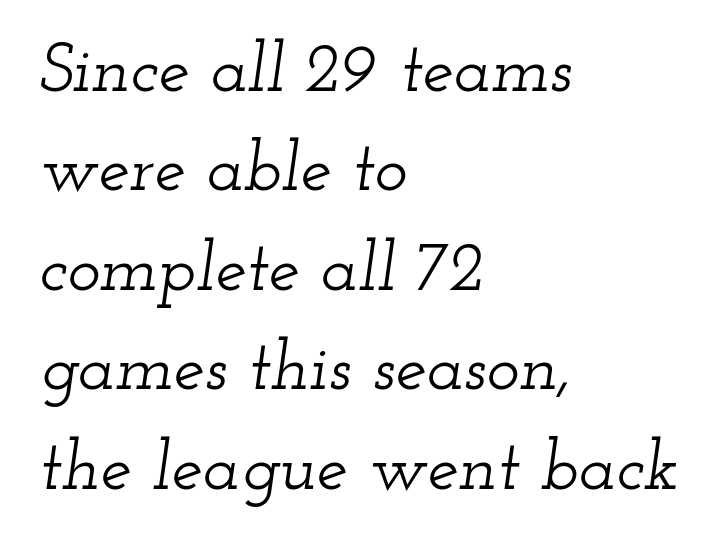
The image shows 70 px wide serif type, italic (leaning right); set left-aligned, normal line spacing (1.42x), normal letter spacing, not underlined; low stroke contrast and a small x-height.
